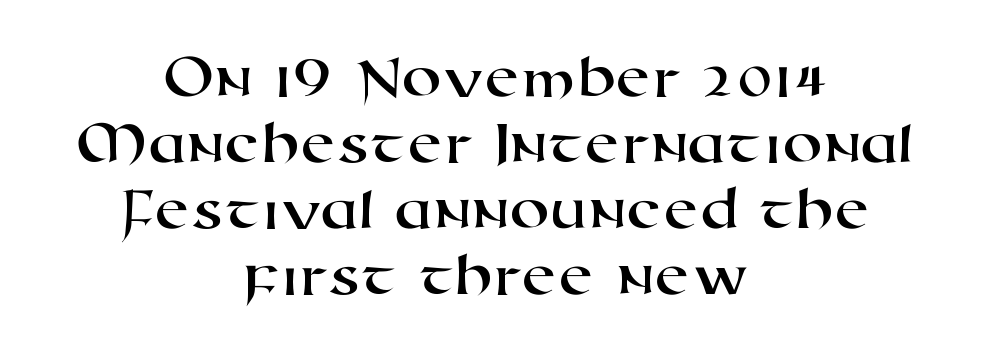
The image shows 64 px wide sans-serif type; set centered, tight line spacing (1.03x), normal letter spacing, not underlined; high stroke contrast and a medium x-height.
